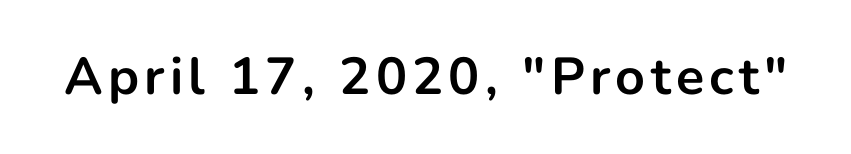
Unmarked baselines from the first word to the last. No italicization has been applied; the sample stays upright. This sample has the flowing, uneven cadence of proportional lettering. Stroke thickness is high; the sample reads as a true bold. Grotesque or geometric, the face here clearly has no serifs.
